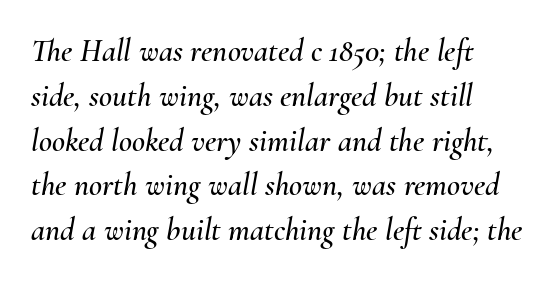
Q: Is the text italic (slanted)? A: Yes, it leans right by about 10 degrees.
Q: Is the text underlined? A: No.
Q: How is the paragraph aligned? A: Left-aligned.
Q: Is the spacing between letters normal or unusually wide? A: Normal.
Q: Is the spacing between lines tight, normal or loose? A: Normal.
Q: Width (condensed, normal, or wide)? A: Normal.
Q: Stroke contrast? A: Medium.
Q: x-height? A: Small.
Q: Monospaced? A: No.
